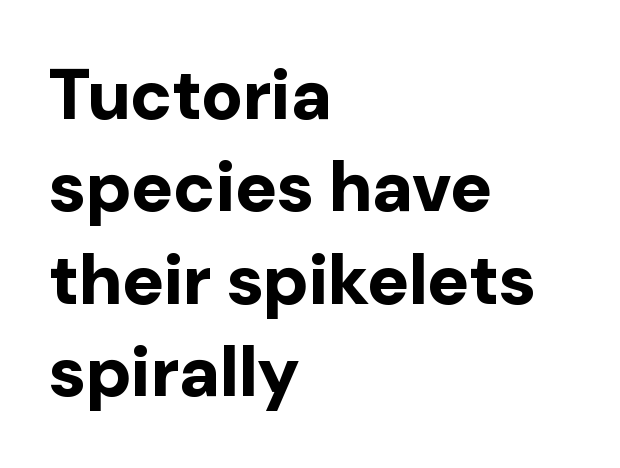
Whoever set this chose a conventional vertical rhythm. On the weight axis this lands at bold, roughly 700. The text was rendered using a sans face with plain stroke endings. The typography opts for an upright posture over an oblique one. How are the letters spaced? Ordinarily, with no added tracking. Which margin do the lines hug? The left one — the right edge is uneven.
